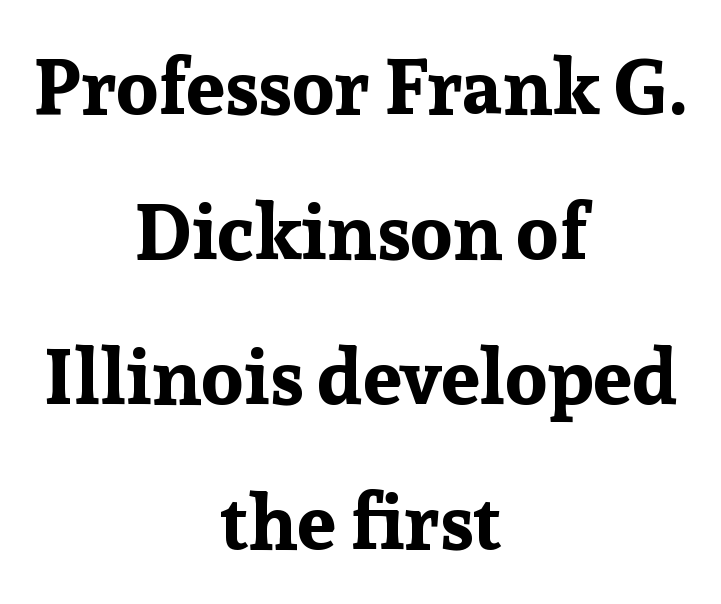
Q: Is the text bold? A: Yes.
Q: Is the text italic (slanted)? A: No, it is upright.
Q: Is the typeface a serif or a sans-serif typeface? A: Serif.
Q: Is the text underlined? A: No.
Q: How is the paragraph aligned? A: Centered.
Q: Is the spacing between letters normal or unusually wide? A: Normal.
Q: Width (condensed, normal, or wide)? A: Normal.
Q: Stroke contrast? A: Low.
Q: x-height? A: Medium.
Q: Monospaced? A: No.
